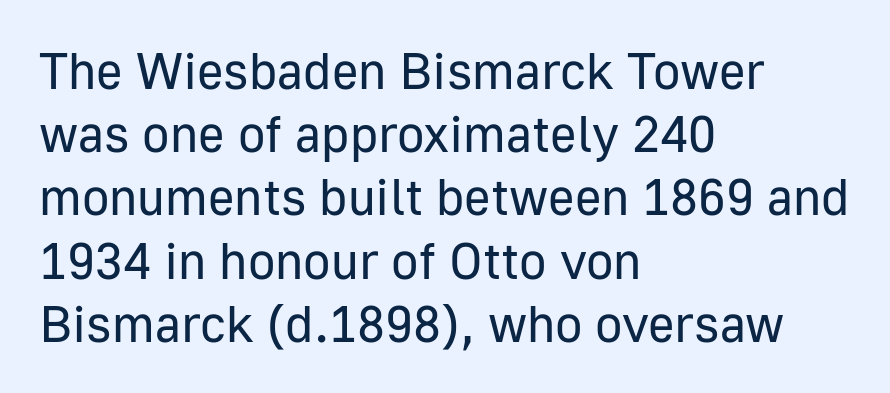
The rendering uses natural spacing where letterforms have individual widths. The face used here is rendered with its standard letterfit. Stems here are at most as thick as an everyday book face. Where is the straight margin? On the left. Typographically, this falls in the sans-serif category. This is roman type, the default non-slanted kind.
